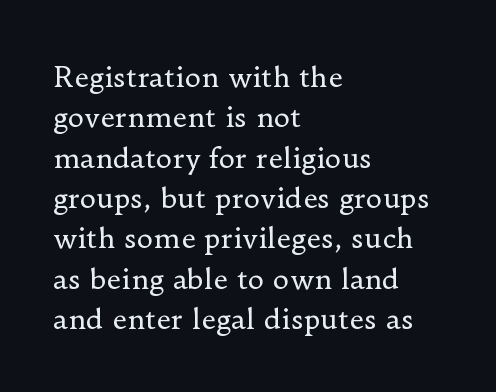
Q: Is the text bold? A: No.
Q: Is the text italic (slanted)? A: No, it is upright.
Q: Is the typeface a serif or a sans-serif typeface? A: Serif.
Q: Is the text underlined? A: No.
Q: How is the paragraph aligned? A: Left-aligned.
Q: Is the spacing between letters normal or unusually wide? A: Normal.
Q: Is the spacing between lines tight, normal or loose? A: Normal.
Q: Width (condensed, normal, or wide)? A: Normal.
Q: Stroke contrast? A: Low.
Q: x-height? A: Small.
Q: Monospaced? A: No.
